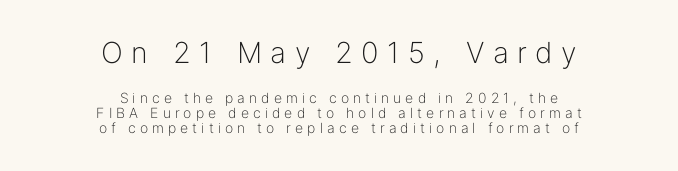
{"serif": "no", "italic": "no", "bold": "no", "weight": "light", "width": "normal", "stroke_contrast": "low", "x_height": "medium", "monospaced": "no", "underline": "no", "align": "center", "line_spacing": "tight", "line_spacing_ratio": 1.08, "letter_spacing": "wide", "letter_spacing_em": 0.29, "larger_block": "first", "size_ratio": 2.07, "glyph_px": 29}
